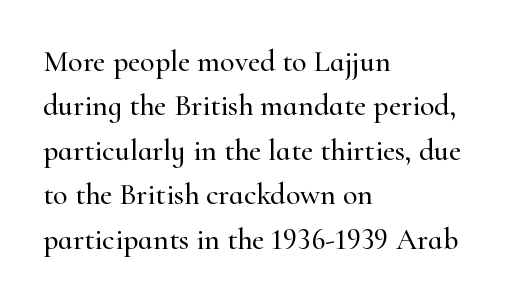
Q: Is the text italic (slanted)? A: No, it is upright.
Q: Is the typeface a serif or a sans-serif typeface? A: Serif.
Q: Is the text underlined? A: No.
Q: How is the paragraph aligned? A: Left-aligned.
Q: Is the spacing between letters normal or unusually wide? A: Normal.
Q: Is the spacing between lines tight, normal or loose? A: Normal.
Q: Width (condensed, normal, or wide)? A: Normal.
Q: Stroke contrast? A: High.
Q: x-height? A: Small.
Q: Monospaced? A: No.
